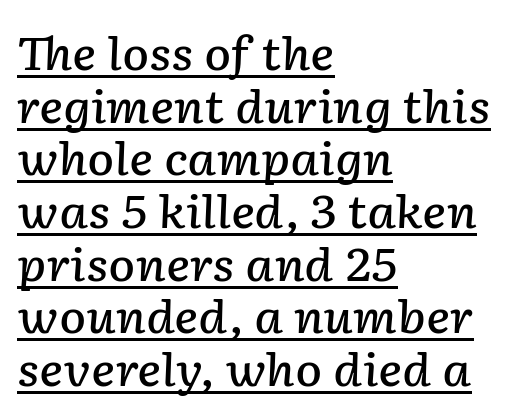
Q: Is the text bold? A: Semi-bold.
Q: Is the text italic (slanted)? A: Yes, it leans right by about 2 degrees.
Q: Is the text underlined? A: Yes.
Q: How is the paragraph aligned? A: Left-aligned.
Q: Is the spacing between letters normal or unusually wide? A: Normal.
Q: Width (condensed, normal, or wide)? A: Normal.
Q: Stroke contrast? A: Low.
Q: x-height? A: Medium.
Q: Monospaced? A: No.
